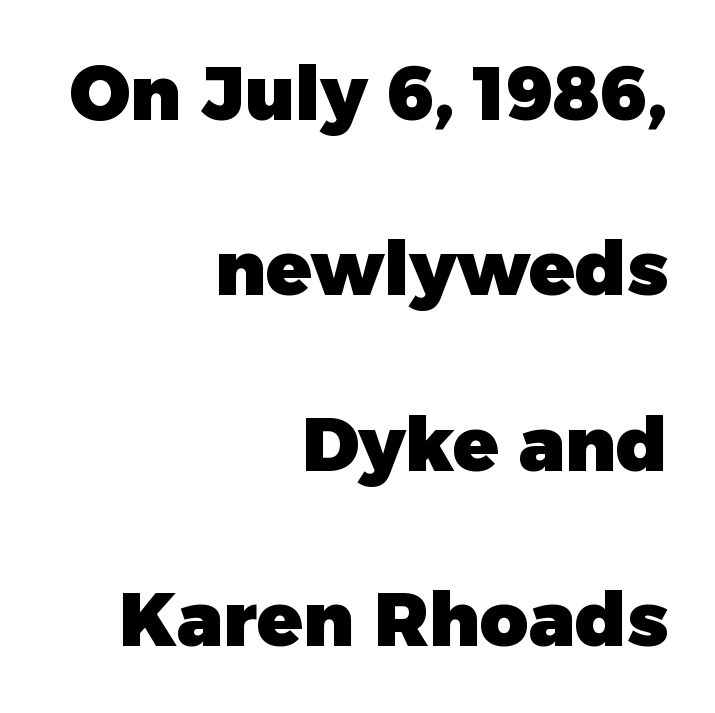
The image shows 75 px heavy sans-serif type, upright; set right-aligned, loose line spacing (2.34x), normal letter spacing, not underlined; low stroke contrast and a medium x-height.
